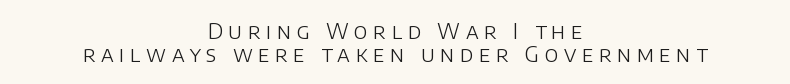
{"italic": "no", "bold": "no", "underline": "no", "align": "center", "line_spacing": "tight", "line_spacing_ratio": 1.05, "letter_spacing": "wide", "letter_spacing_em": 0.25, "glyph_px": 22}
